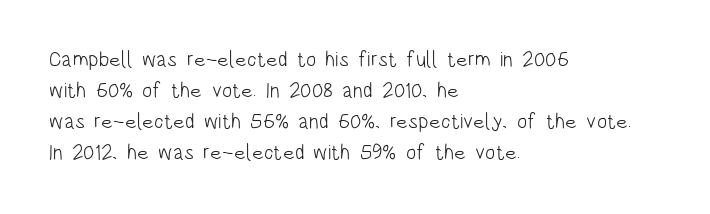
Q: Is the text bold? A: No.
Q: Is the text italic (slanted)? A: No, it is upright.
Q: Is the text underlined? A: No.
Q: How is the paragraph aligned? A: Left-aligned.
Q: Is the spacing between letters normal or unusually wide? A: Normal.
Q: Is the spacing between lines tight, normal or loose? A: Normal.
